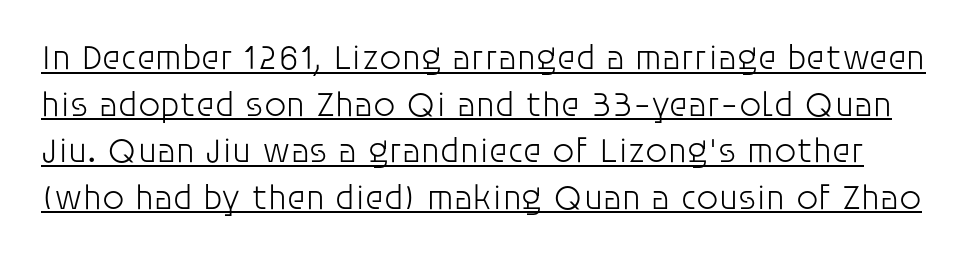
The image shows 35 px light sans-serif type, upright; set normal line spacing (1.33x), normal letter spacing, underlined; low stroke contrast and a large x-height.
